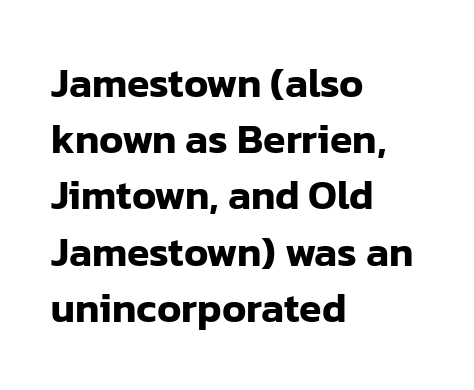
The image shows 41 px sans-serif type, upright; set left-aligned, normal line spacing (1.37x), normal letter spacing, not underlined; low stroke contrast and a medium x-height.
